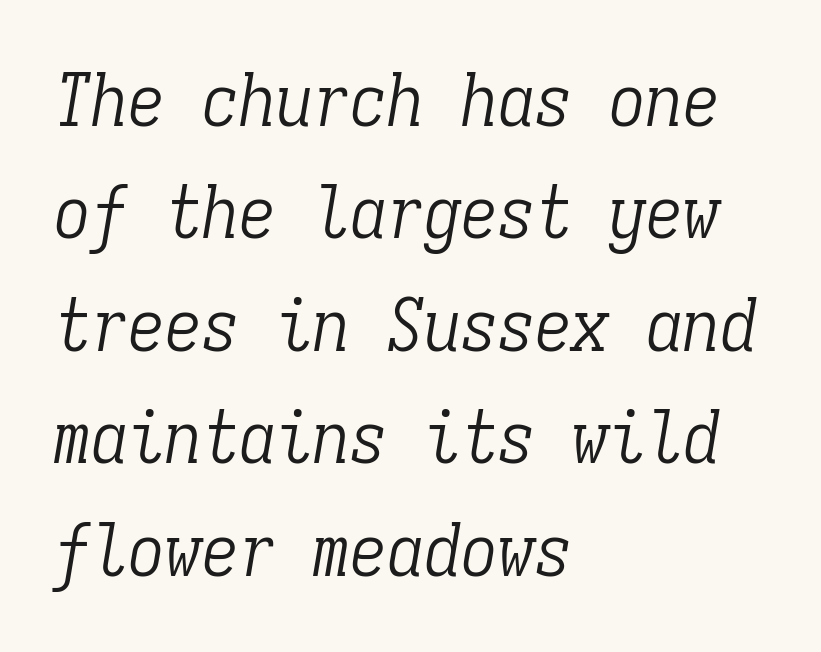
{"serif": "yes", "italic": "yes", "lean": "right", "slant_degrees": 9, "bold": "no", "weight": "light", "width": "condensed", "stroke_contrast": "low", "x_height": "medium", "monospaced": "yes", "underline": "no", "align": "left", "line_spacing": "normal", "line_spacing_ratio": 1.52, "letter_spacing": "normal", "letter_spacing_em": 0.0, "glyph_px": 74}
